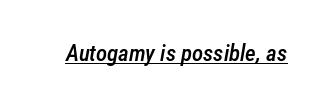
{"italic": "yes", "lean": "right", "slant_degrees": 12, "bold": "semi", "underline": "yes", "letter_spacing": "normal", "letter_spacing_em": 0.0, "glyph_px": 23}
